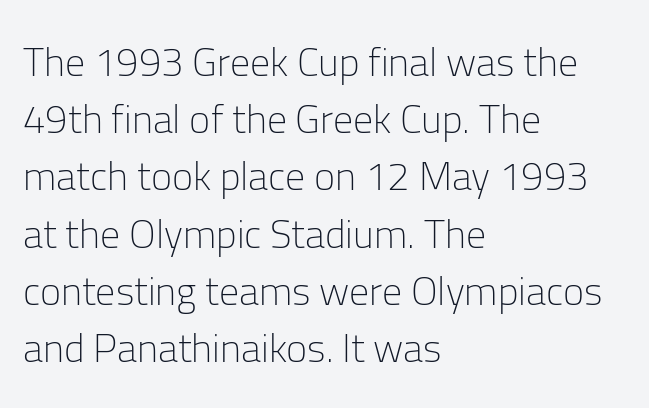
Q: Is the text bold? A: No.
Q: Is the text italic (slanted)? A: No, it is upright.
Q: Is the typeface a serif or a sans-serif typeface? A: Sans-serif.
Q: Is the text underlined? A: No.
Q: How is the paragraph aligned? A: Left-aligned.
Q: Is the spacing between letters normal or unusually wide? A: Normal.
Q: Is the spacing between lines tight, normal or loose? A: Normal.
Q: Width (condensed, normal, or wide)? A: Normal.
Q: Stroke contrast? A: Low.
Q: x-height? A: Medium.
Q: Monospaced? A: No.
